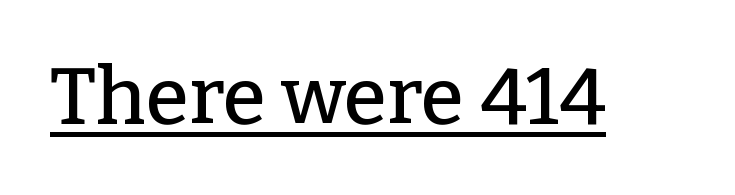
The image shows 79 px serif type, upright; set normal letter spacing, underlined; low stroke contrast and a medium x-height.
